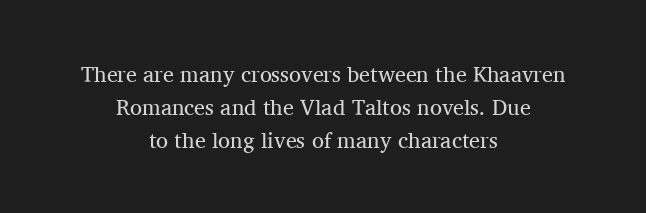
The image shows 22 px text type, upright; set centered, normal line spacing (1.49x), normal letter spacing, not underlined.
